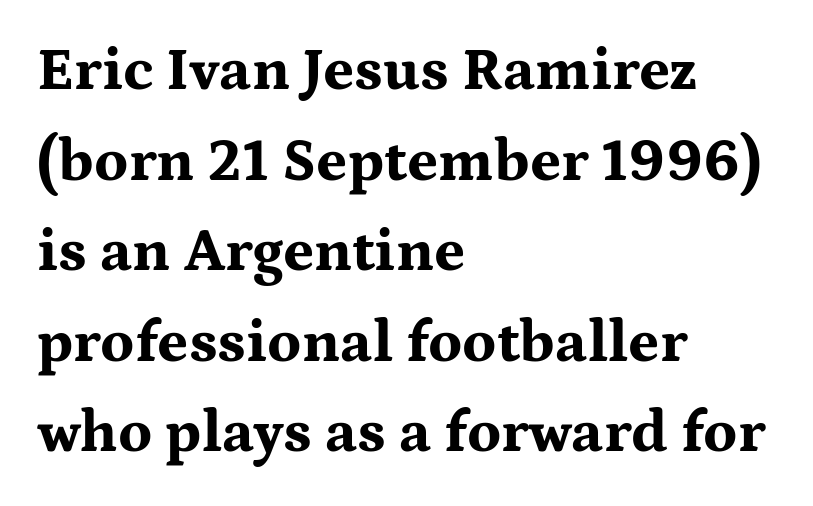
Where is the straight margin? On the left. In terms of letterform style, serifs are clearly present. Characters remain perfectly vertical along every line. Set as a true bold cut, around the 700 mark. Words float on clear page, feet unadorned. Evenly set lines give the paragraph a standard silhouette.
